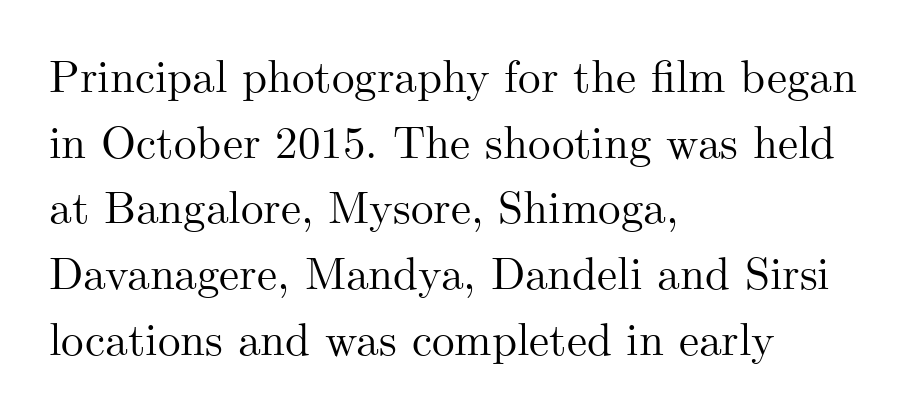
The image shows 45 px serif type, upright; set left-aligned, normal line spacing (1.46x), normal letter spacing, not underlined; medium stroke contrast and a small x-height.
